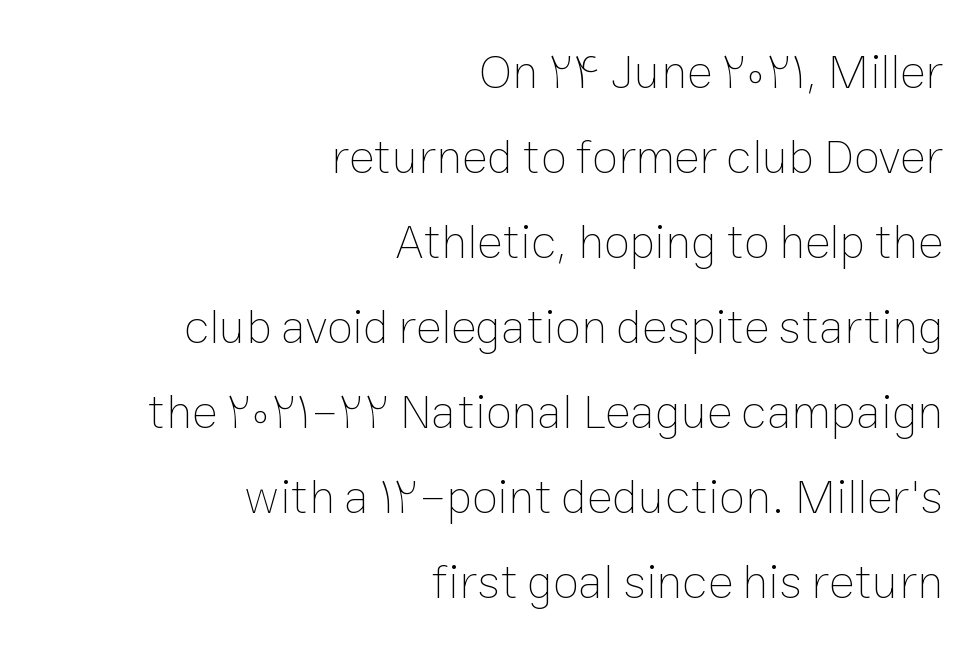
Q: Is the text bold? A: No.
Q: Is the text italic (slanted)? A: No, it is upright.
Q: Is the text underlined? A: No.
Q: How is the paragraph aligned? A: Right-aligned.
Q: Is the spacing between letters normal or unusually wide? A: Normal.
Q: Width (condensed, normal, or wide)? A: Normal.
Q: Stroke contrast? A: Low.
Q: x-height? A: Medium.
Q: Monospaced? A: No.
